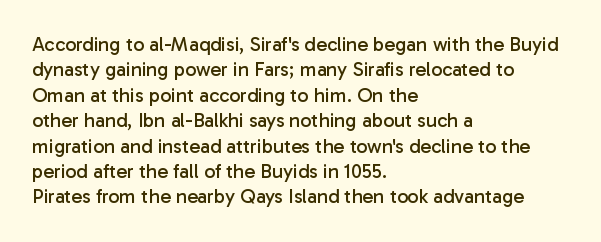
The rows are spaced the way most documents space them. Weight: in the light-to-regular range. Each word holds together tightly as a unit, with standard inter-letter gaps. Nobody drew a line under any word here.
